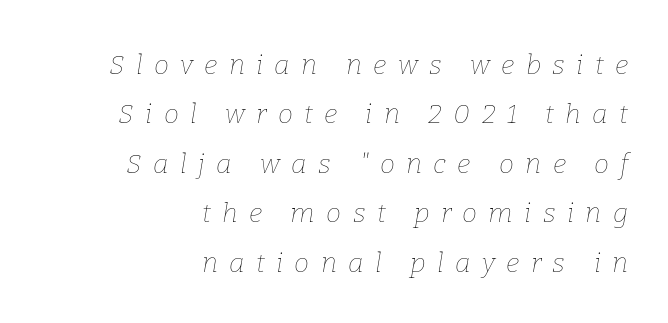
Short and long lines alike share a common ending point at right. Underlining? Definitely not there. These lines have a slow, spaced-out rhythm from letter to letter. Stems and bowls with no extra thickness — not bold. Designer's note — italics engaged.
